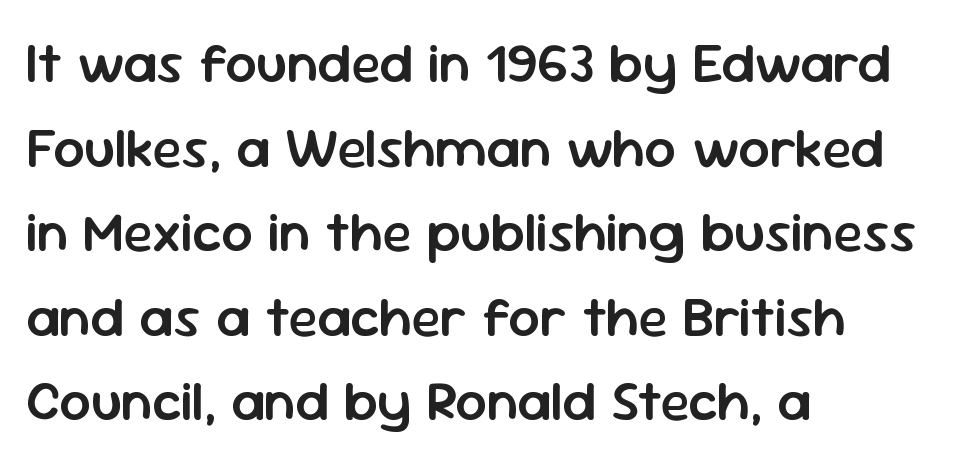
These lines are rendered in a variable-pitch font. Does the weight exceed regular? Yes, but only to semibold. Is this a sans? Yes — the strokes have no serifs. The space beneath each line is pristine and unruled.
